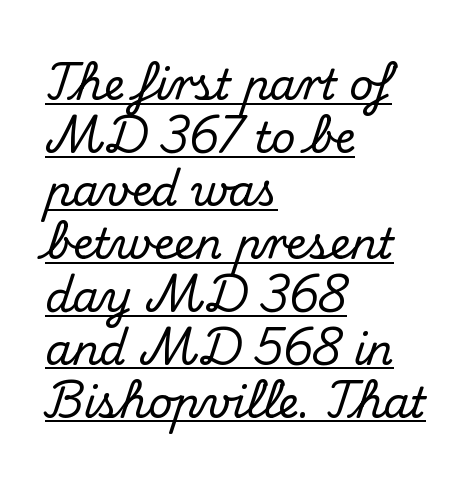
Inter-character spacing is left at the font's built-in metrics. If you measured baseline to baseline, you'd find a middling distance. In terms of letterform style, serifs are clearly present. Here the designer chose a conventional face with non-uniform glyph widths. The compositor pushed each line to the left boundary.
